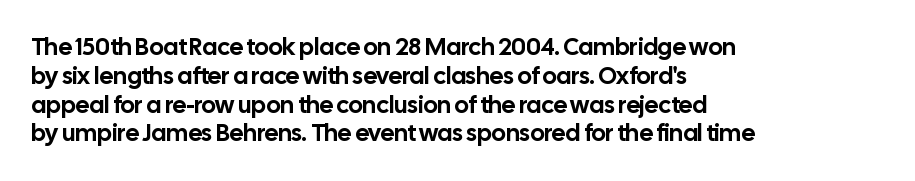
Q: Is the text italic (slanted)? A: No, it is upright.
Q: Is the text underlined? A: No.
Q: How is the paragraph aligned? A: Left-aligned.
Q: Is the spacing between letters normal or unusually wide? A: Normal.
